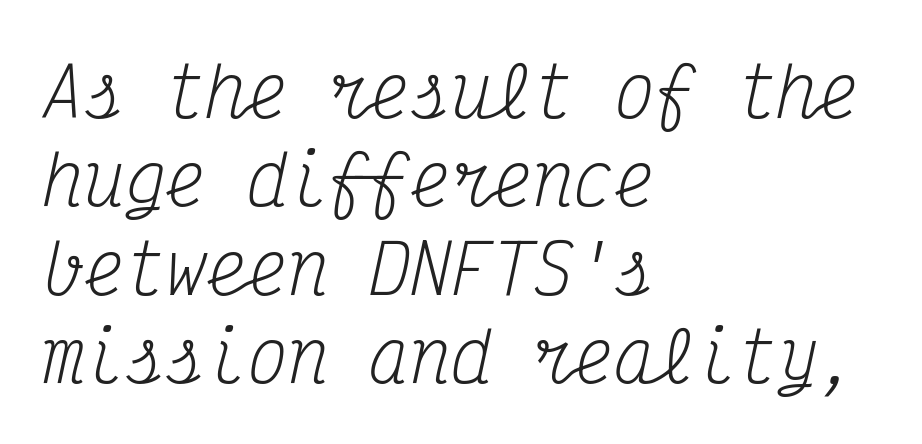
Stroke thickness stays within the range of a standard reading face or lighter. Here the designer chose a console-style face with uniform glyph widths. Caption: standard tracking, unaltered. Leading matches the norm, producing a regular column.
